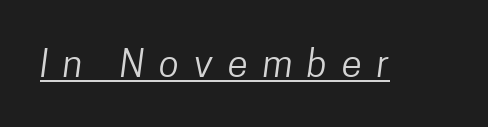
{"serif": "no", "bold": "no", "weight": "regular", "width": "condensed", "stroke_contrast": "low", "x_height": "medium", "monospaced": "no", "underline": "yes", "letter_spacing": "wide", "letter_spacing_em": 0.4, "glyph_px": 37}
